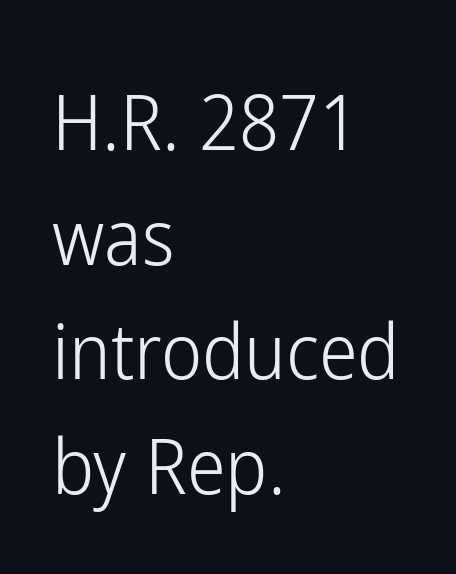
Nothing unusual about the tracking: characters are spaced as the font intends. Character widths vary here, with narrow letters taking less room than wide ones. In terms of leading, this rendering sits right in the middle. These lines stack with their left ends in a neat column. You can tell it's not italic because the verticals are truly vertical. Unmarked baselines from the first word to the last.
